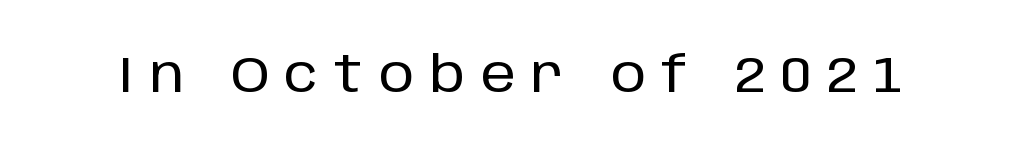
The characters display no serif detailing; their extremities are plain. Every stem runs plumb, perpendicular to the baseline. Each word looks stretched out because of the extra space between its letters. The passage shown is typed in a proportional face where columns would drift. The baseline area is clear.
